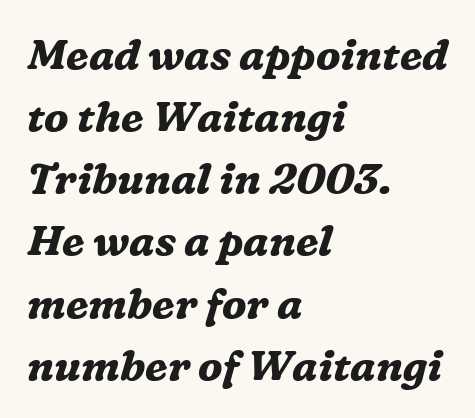
Q: Is the text bold? A: Yes.
Q: Is the text italic (slanted)? A: Yes, it leans right by about 16 degrees.
Q: Is the typeface a serif or a sans-serif typeface? A: Serif.
Q: Is the text underlined? A: No.
Q: How is the paragraph aligned? A: Left-aligned.
Q: Is the spacing between letters normal or unusually wide? A: Normal.
Q: Is the spacing between lines tight, normal or loose? A: Normal.
Q: Width (condensed, normal, or wide)? A: Normal.
Q: Stroke contrast? A: Medium.
Q: x-height? A: Medium.
Q: Monospaced? A: No.
